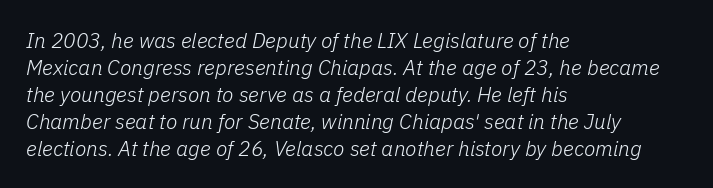
Q: Is the text bold? A: No.
Q: Is the text italic (slanted)? A: Yes, it leans right by about 11 degrees.
Q: Is the text underlined? A: No.
Q: How is the paragraph aligned? A: Left-aligned.
Q: Is the spacing between letters normal or unusually wide? A: Normal.
Q: Is the spacing between lines tight, normal or loose? A: Normal.
